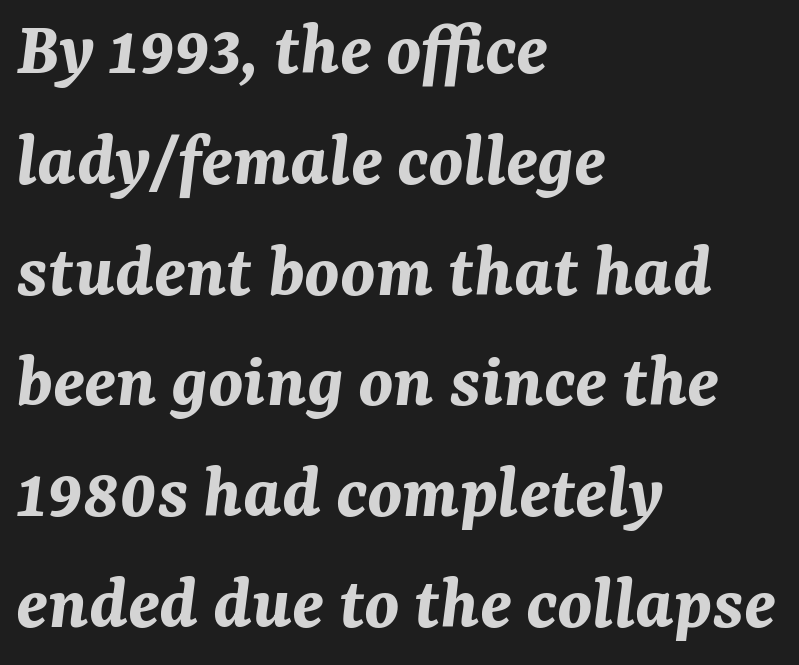
Q: Is the text bold? A: Yes.
Q: Is the text italic (slanted)? A: Yes, it leans right by about 7 degrees.
Q: Is the text underlined? A: No.
Q: How is the paragraph aligned? A: Left-aligned.
Q: Is the spacing between letters normal or unusually wide? A: Normal.
Q: Is the spacing between lines tight, normal or loose? A: Normal.
Q: Width (condensed, normal, or wide)? A: Normal.
Q: Stroke contrast? A: Medium.
Q: x-height? A: Medium.
Q: Monospaced? A: No.
